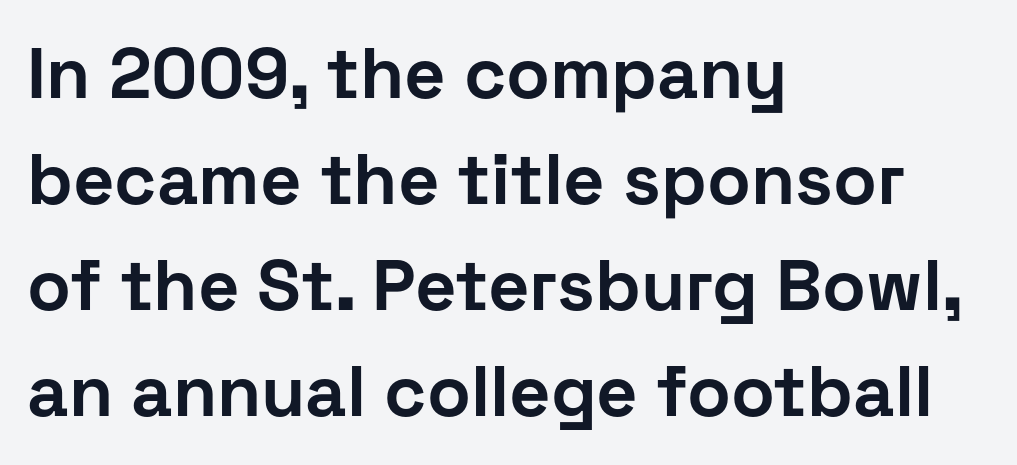
The compositor pushed each line to the left boundary. Each letter keeps its own natural width here, so spacing adapts to shape. In terms of letterform style, serifs are entirely absent. Words appear dense and cohesive because spacing is normal. A dark, heavy texture on the line: the type is bold. Does the lettering tilt? It doesn't — this is upright.
